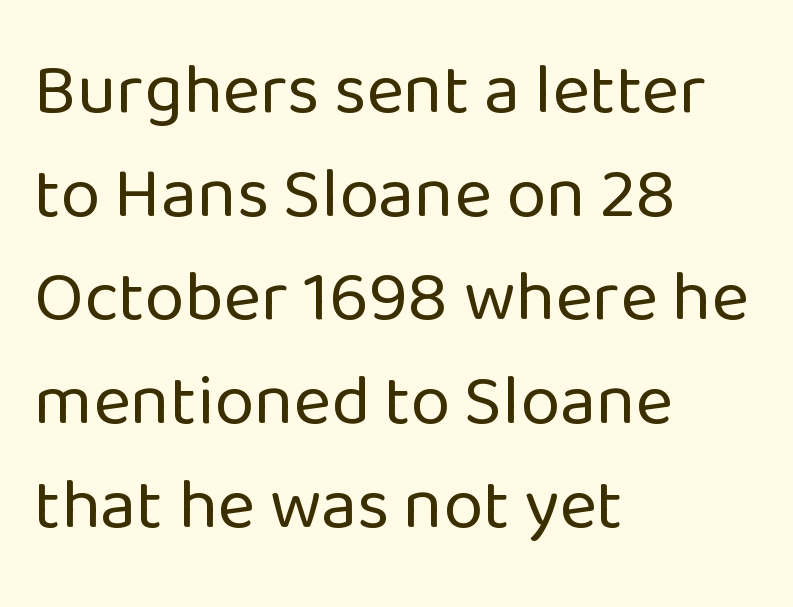
{"serif": "no", "italic": "no", "bold": "no", "weight": "regular", "width": "normal", "stroke_contrast": "low", "x_height": "medium", "monospaced": "no", "underline": "no", "align": "left", "line_spacing": "normal", "line_spacing_ratio": 1.44, "letter_spacing": "normal", "letter_spacing_em": 0.0, "glyph_px": 72}
